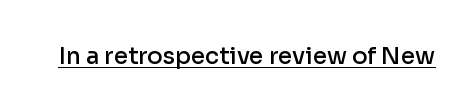
The image shows 23 px text type, upright; set normal letter spacing, underlined.
